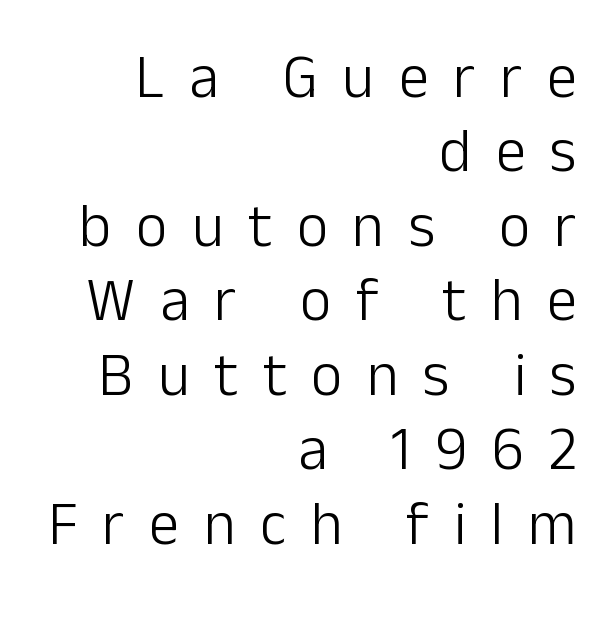
{"serif": "no", "italic": "no", "bold": "no", "weight": "light", "width": "normal", "stroke_contrast": "low", "x_height": "medium", "monospaced": "no", "underline": "no", "align": "right", "line_spacing_ratio": 1.22, "letter_spacing": "wide", "letter_spacing_em": 0.4, "glyph_px": 61}
